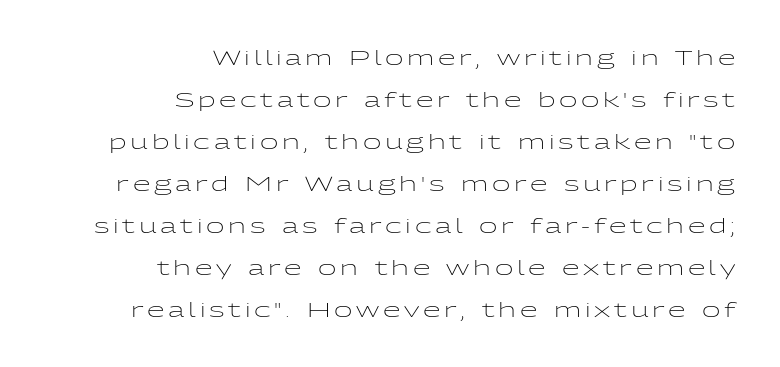
Each stroke keeps to a modest, everyday thickness or less. Vertical strokes here are truly vertical. Does the copy run flush right? Yes — the right margin is perfectly even. Check under the words: just untouched page.
